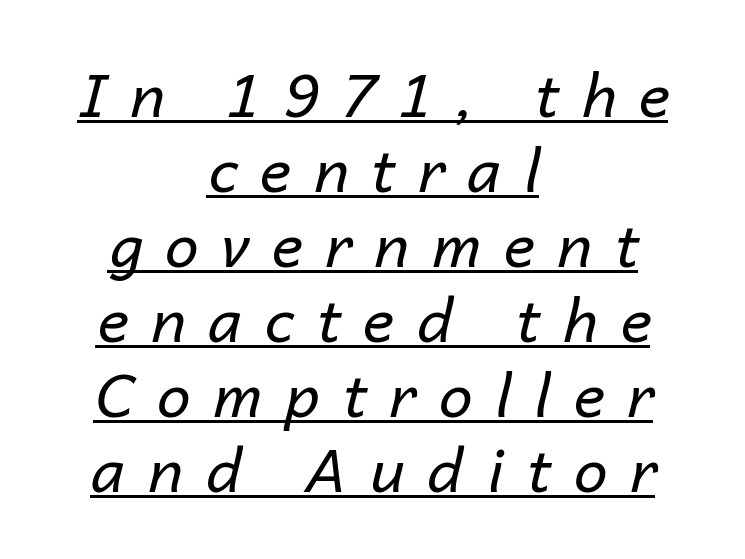
The image shows 60 px regular-weight type, italic (leaning right); set centered, normal line spacing (1.25x), unusually wide letter spacing (+0.38 em), underlined; low stroke contrast and a medium x-height.
